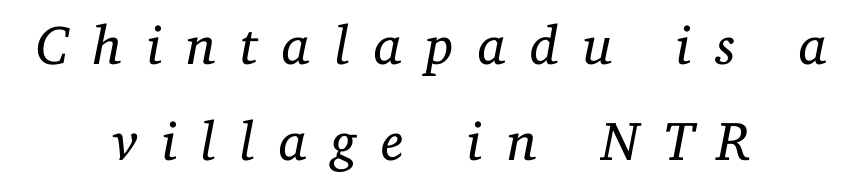
Designer's note — italics engaged. The strip under each line holds only bare page. Is this a fixed-width face? No — the glyphs have proportional, varying widths. Short and long lines alike share a common midpoint.
